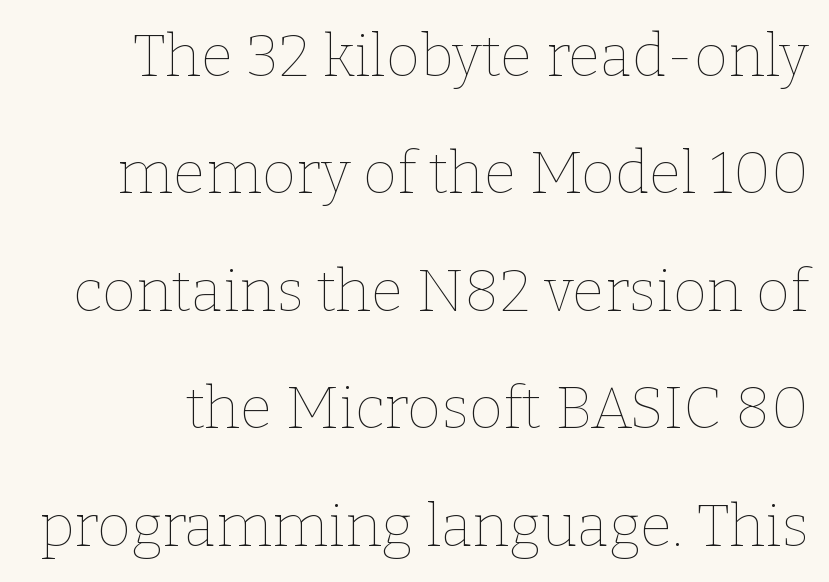
{"italic": "no", "bold": "no", "weight": "thin", "width": "normal", "stroke_contrast": "low", "x_height": "medium", "monospaced": "no", "underline": "no", "line_spacing": "loose", "line_spacing_ratio": 1.99, "letter_spacing": "normal", "letter_spacing_em": 0.0, "glyph_px": 59}
